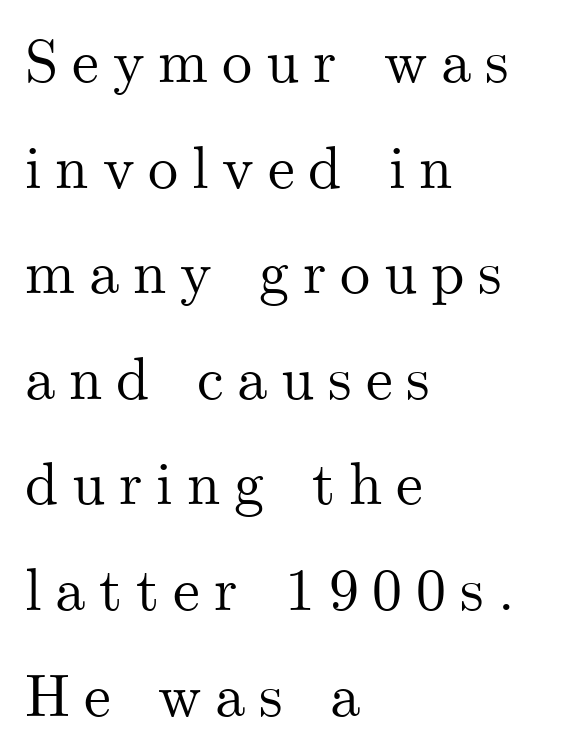
{"serif": "yes", "italic": "no", "width": "normal", "stroke_contrast": "medium", "x_height": "small", "monospaced": "no", "underline": "no", "align": "left", "line_spacing_ratio": 1.76, "letter_spacing": "wide", "letter_spacing_em": 0.23, "glyph_px": 60}
